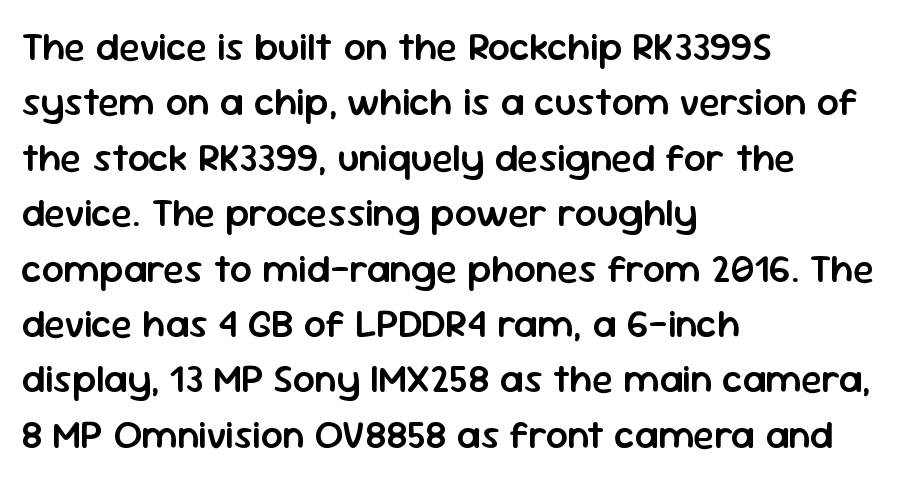
Q: Is the text bold? A: Semi-bold.
Q: Is the text italic (slanted)? A: No, it is upright.
Q: Is the typeface a serif or a sans-serif typeface? A: Sans-serif.
Q: Is the text underlined? A: No.
Q: How is the paragraph aligned? A: Left-aligned.
Q: Is the spacing between letters normal or unusually wide? A: Normal.
Q: Is the spacing between lines tight, normal or loose? A: Normal.
Q: Width (condensed, normal, or wide)? A: Normal.
Q: Stroke contrast? A: Low.
Q: x-height? A: Medium.
Q: Monospaced? A: No.
